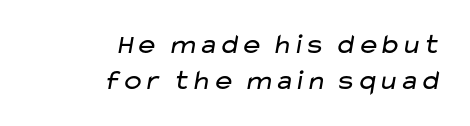
The image shows 28 px regular-weight, wide sans-serif type; set right-aligned, normal line spacing (1.29x), normal letter spacing, not underlined; low stroke contrast and a medium x-height.
